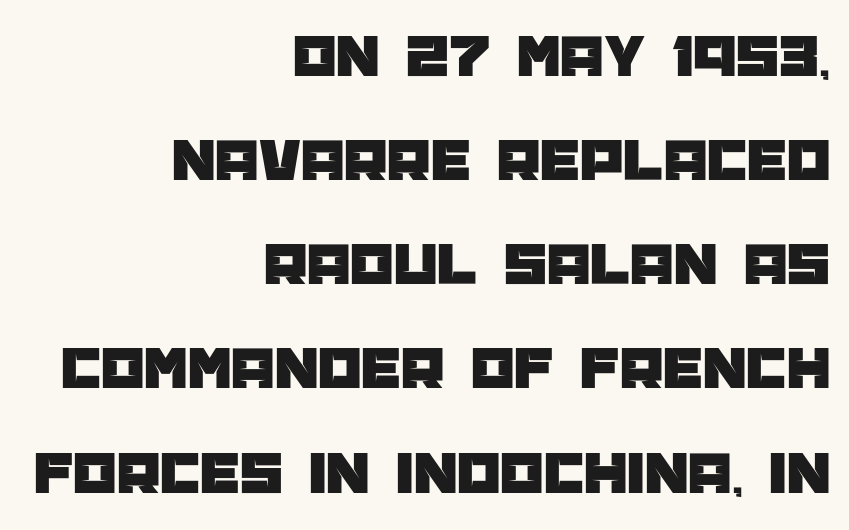
Typeset ragged left — the right edge is the straight one. One glance says typical: line gaps are just what's usual. Note: no serifs on the glyphs. The passage shown is typed in a proportional face where columns would drift. This sample uses plain, unmodified letter spacing. Rule under the text: the space is simply empty.
